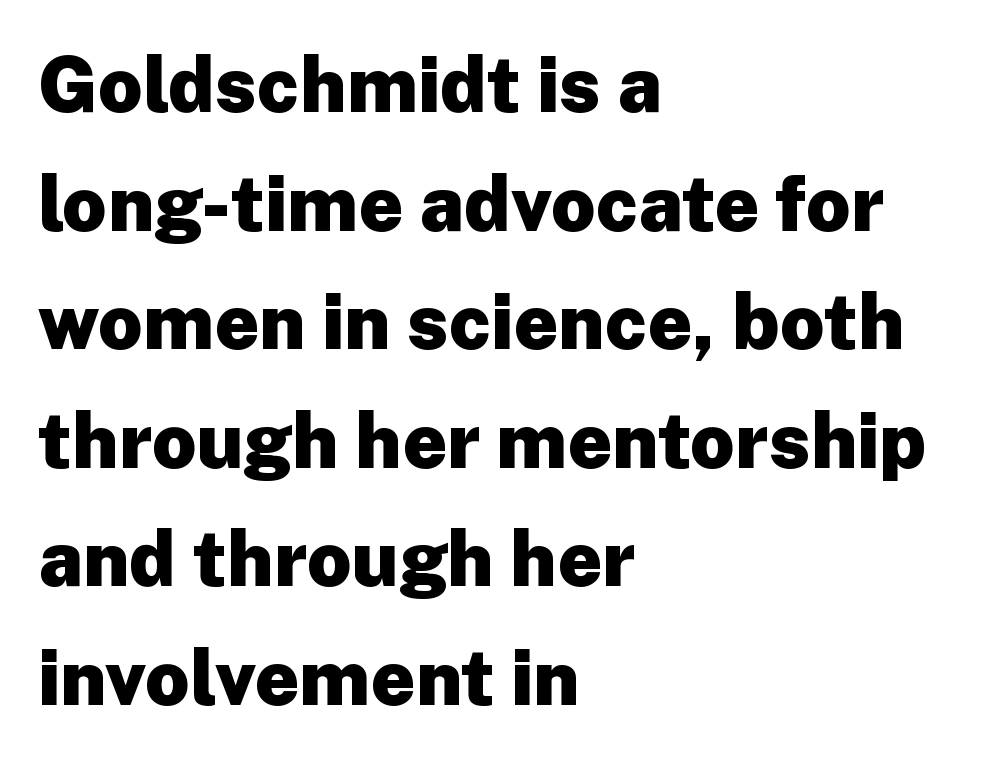
{"serif": "no", "italic": "no", "bold": "yes", "weight": "heavy", "width": "normal", "stroke_contrast": "low", "x_height": "medium", "monospaced": "no", "underline": "no", "align": "left", "line_spacing": "normal", "line_spacing_ratio": 1.54, "letter_spacing": "normal", "letter_spacing_em": 0.0, "glyph_px": 77}
